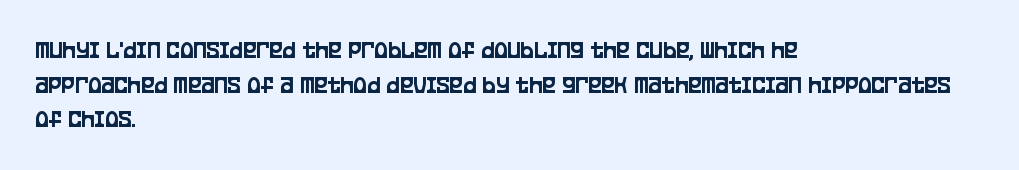
The image shows 25 px text type, upright; set left-aligned, normal line spacing (1.39x), normal letter spacing, not underlined.
